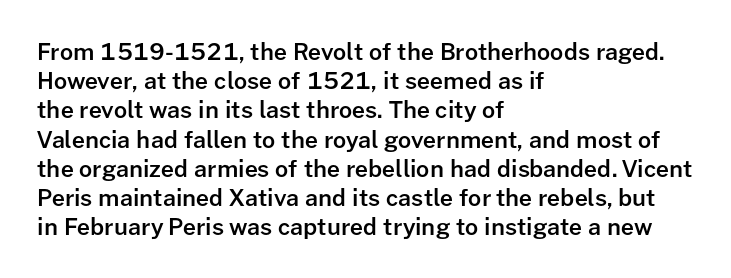
Q: Is the text bold? A: Semi-bold.
Q: Is the text italic (slanted)? A: No, it is upright.
Q: Is the text underlined? A: No.
Q: How is the paragraph aligned? A: Left-aligned.
Q: Is the spacing between letters normal or unusually wide? A: Normal.
Q: Is the spacing between lines tight, normal or loose? A: Normal.
